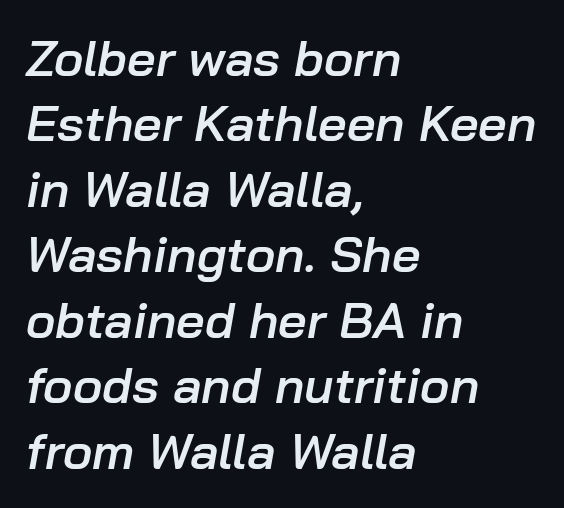
Q: Is the text bold? A: Semi-bold.
Q: Is the text italic (slanted)? A: Yes, it leans right by about 10 degrees.
Q: Is the text underlined? A: No.
Q: How is the paragraph aligned? A: Left-aligned.
Q: Is the spacing between letters normal or unusually wide? A: Normal.
Q: Is the spacing between lines tight, normal or loose? A: Normal.
Q: Width (condensed, normal, or wide)? A: Normal.
Q: Stroke contrast? A: Low.
Q: x-height? A: Medium.
Q: Monospaced? A: No.
